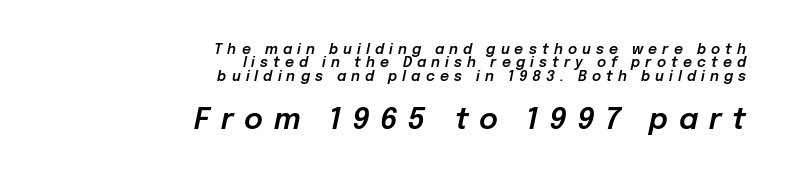
{"italic": "yes", "lean": "right", "slant_degrees": 12, "width": "normal", "stroke_contrast": "low", "x_height": "medium", "monospaced": "no", "underline": "no", "align": "right", "line_spacing": "tight", "line_spacing_ratio": 0.96, "letter_spacing": "wide", "letter_spacing_em": 0.37, "larger_block": "second", "size_ratio": 2.07, "glyph_px": 29}
